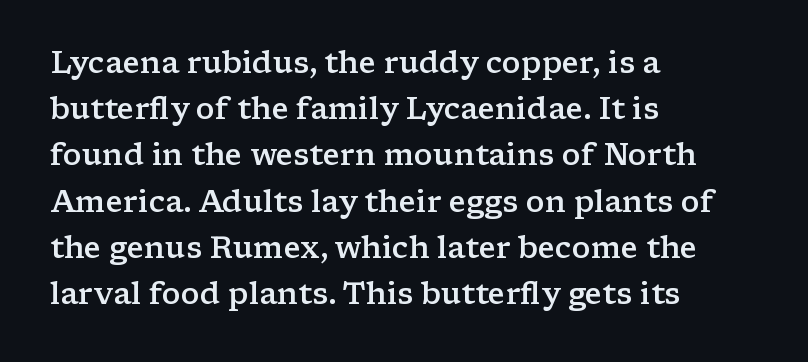
Stroke terminals: seriffed. The face used here is proportionally spaced, like ordinary book or web type. Line starts are locked; line ends wander. Compared with an ordinary text face, these strokes are moderately heavier — a semibold. The line-height multiplier appears to be the usual default.
